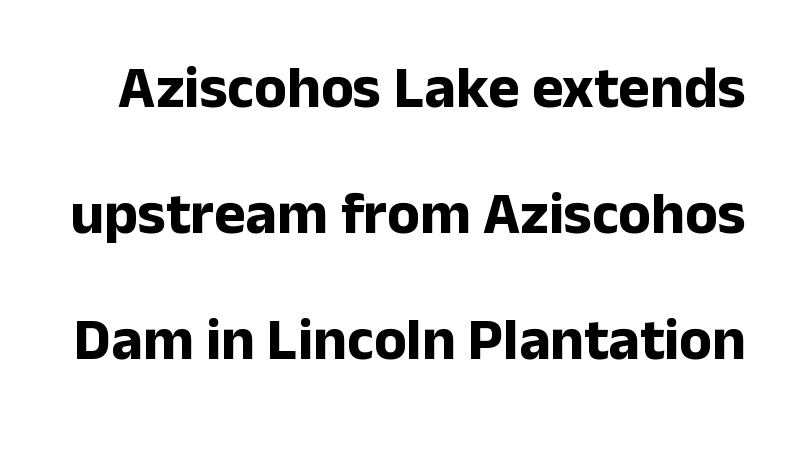
Q: Is the text bold? A: Yes.
Q: Is the text italic (slanted)? A: No, it is upright.
Q: Is the typeface a serif or a sans-serif typeface? A: Sans-serif.
Q: Is the text underlined? A: No.
Q: Is the spacing between letters normal or unusually wide? A: Normal.
Q: Is the spacing between lines tight, normal or loose? A: Loose.
Q: Width (condensed, normal, or wide)? A: Normal.
Q: Stroke contrast? A: Low.
Q: x-height? A: Medium.
Q: Monospaced? A: No.
